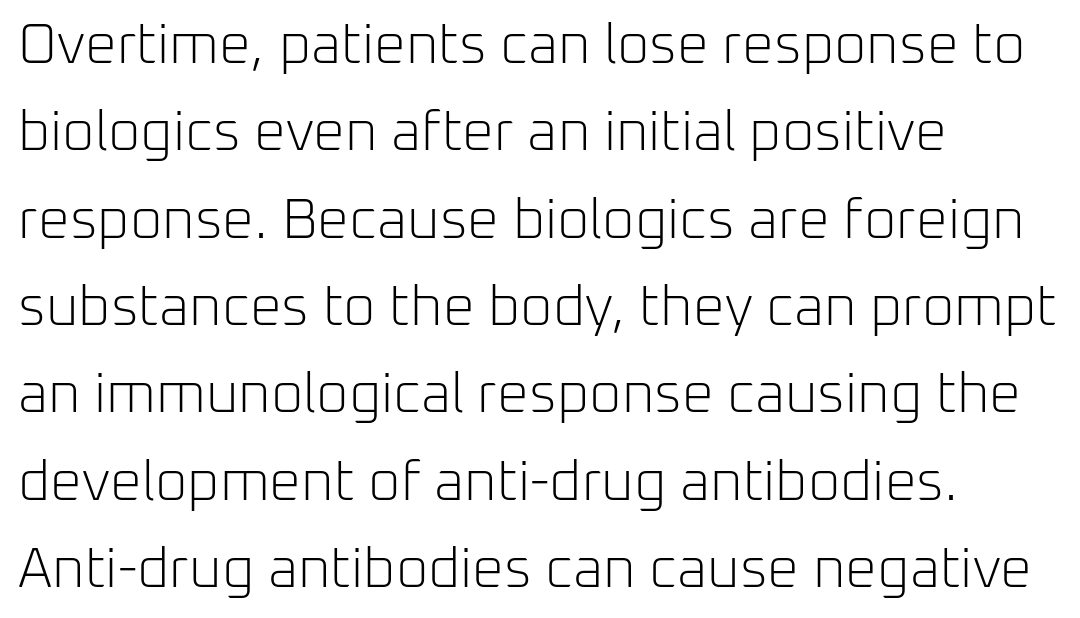
Underlining? Definitely not there. A student would call this left alignment; a typographer would say flush left, rag right. Think of a printed novel: that variable character pitch is what you see here. Letter spacing: default. What kind of face is this? One without serifs — a sans. The designer left line spacing at the default.
